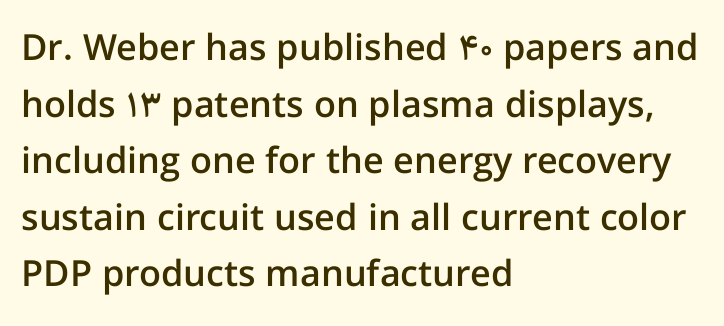
{"serif": "no", "italic": "no", "bold": "semi", "weight": "semibold", "width": "normal", "stroke_contrast": "low", "x_height": "medium", "monospaced": "no", "underline": "no", "align": "left", "line_spacing": "normal", "line_spacing_ratio": 1.57, "letter_spacing": "normal", "letter_spacing_em": 0.0, "glyph_px": 36}
